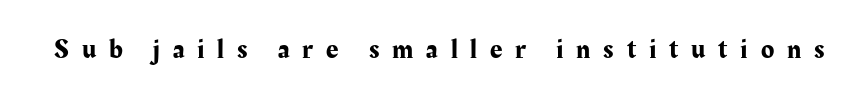
Short note: letters widely spaced. Bare-footed words on every line. Characters remain perfectly vertical along every line.
